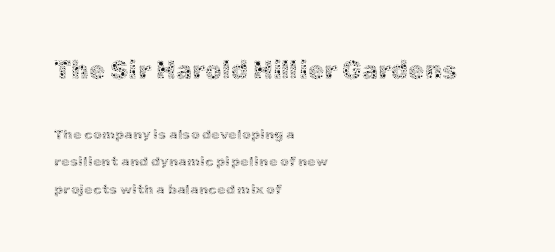
The space between consecutive lines is lavish. Typeset ragged right — the left edge is the straight one. Honestly, the letter spacing is just normal — you wouldn't notice it. Every stem runs plumb, perpendicular to the baseline. No word sits above an underline.
